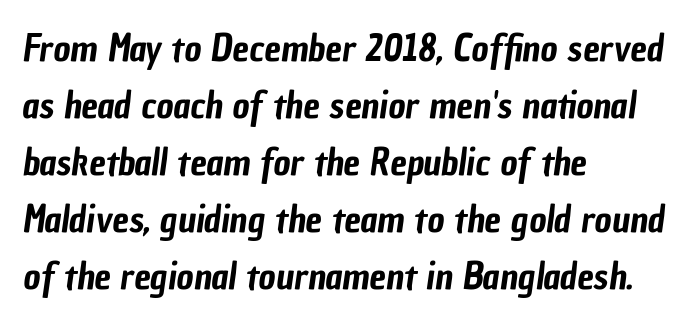
The image shows 37 px condensed sans-serif type; set left-aligned, normal line spacing (1.54x), normal letter spacing, not underlined; low stroke contrast and a medium x-height.
